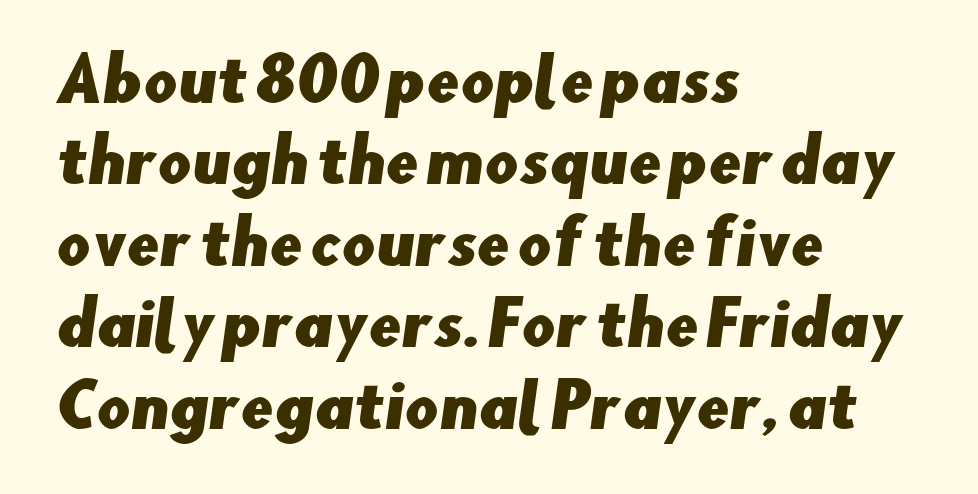
Q: Is the typeface a serif or a sans-serif typeface? A: Sans-serif.
Q: Is the text underlined? A: No.
Q: How is the paragraph aligned? A: Left-aligned.
Q: Is the spacing between letters normal or unusually wide? A: Normal.
Q: Is the spacing between lines tight, normal or loose? A: Normal.
Q: Width (condensed, normal, or wide)? A: Normal.
Q: Stroke contrast? A: Low.
Q: x-height? A: Small.
Q: Monospaced? A: No.
